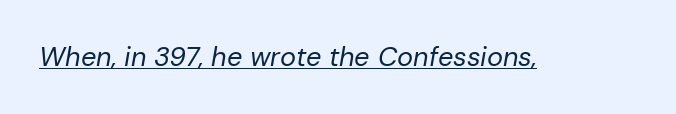
{"italic": "yes", "lean": "right", "slant_degrees": 10, "bold": "no", "underline": "yes", "letter_spacing": "normal", "letter_spacing_em": 0.0, "glyph_px": 27}
